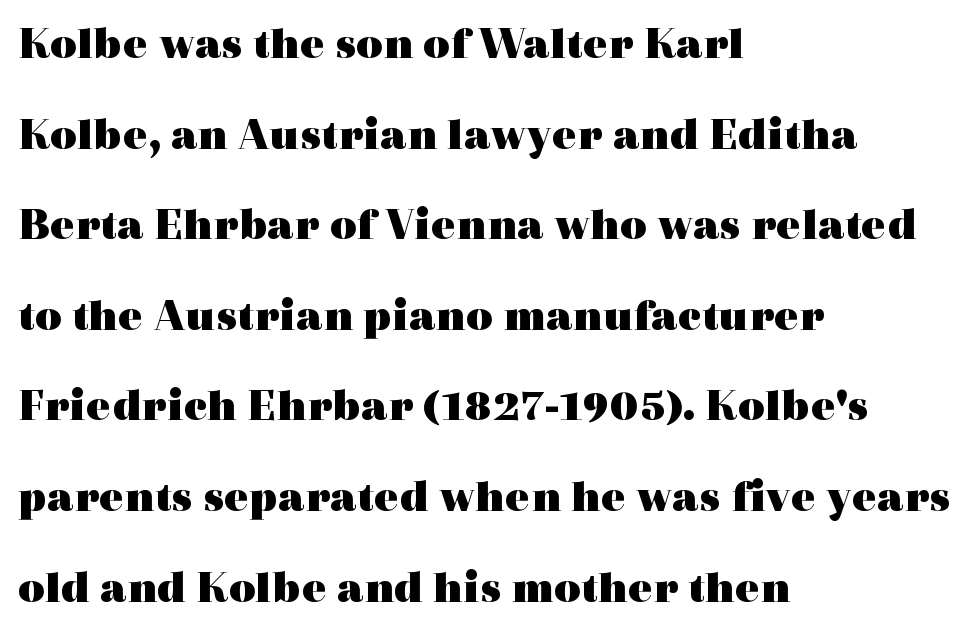
Q: Is the text bold? A: Yes.
Q: Is the text italic (slanted)? A: No, it is upright.
Q: Is the typeface a serif or a sans-serif typeface? A: Serif.
Q: Is the text underlined? A: No.
Q: How is the paragraph aligned? A: Left-aligned.
Q: Is the spacing between letters normal or unusually wide? A: Normal.
Q: Is the spacing between lines tight, normal or loose? A: Loose.
Q: Width (condensed, normal, or wide)? A: Wide.
Q: x-height? A: Medium.
Q: Monospaced? A: No.
